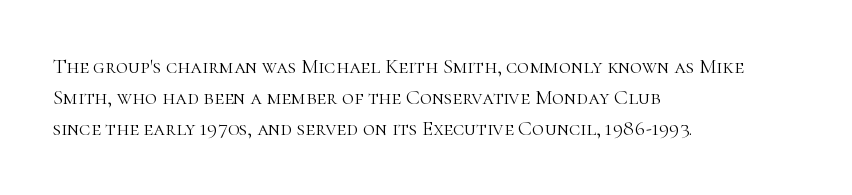
If you drew a line through each stem, it would be perfectly vertical. Leftover space on each line is placed entirely after the last word. The vertical gap from one line to the next is medium. The specimen omits any rule beneath the text block's lines.
